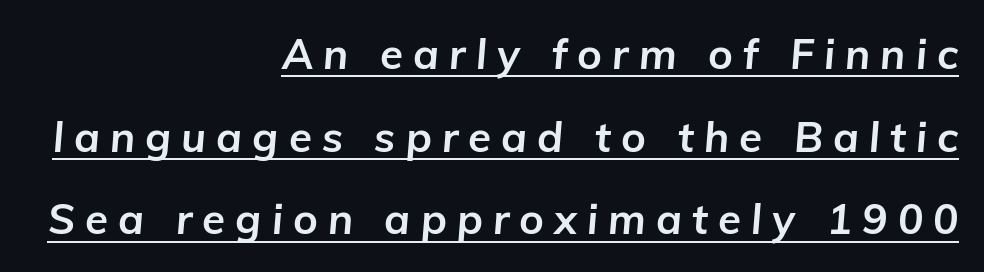
The image shows 42 px bold type, italic (leaning right); set right-aligned, loose line spacing (1.97x), unusually wide letter spacing (+0.24 em), underlined; low stroke contrast and a medium x-height.
